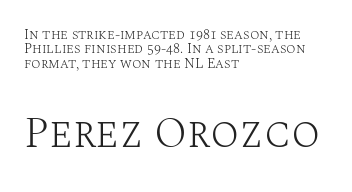
The image shows 43 px light serif type, upright; set left-aligned, tight line spacing (1.02x), normal letter spacing, not underlined; the second (bottom) block is 3.07x larger; medium stroke contrast and a large x-height.
